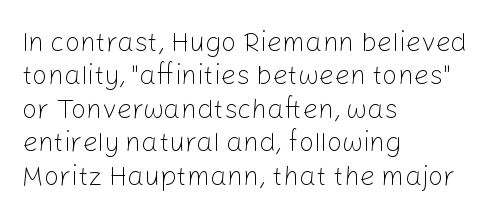
Q: Is the text bold? A: No.
Q: Is the text italic (slanted)? A: No, it is upright.
Q: Is the text underlined? A: No.
Q: How is the paragraph aligned? A: Left-aligned.
Q: Is the spacing between letters normal or unusually wide? A: Normal.
